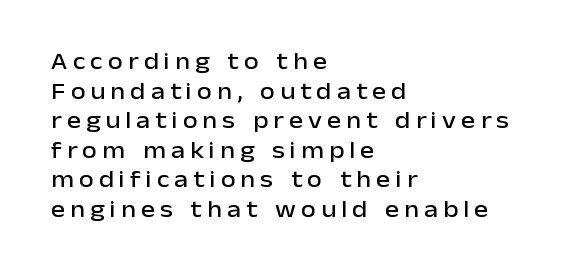
{"italic": "no", "underline": "no", "align": "left", "line_spacing_ratio": 1.23, "letter_spacing": "wide", "letter_spacing_em": 0.21, "glyph_px": 24}
